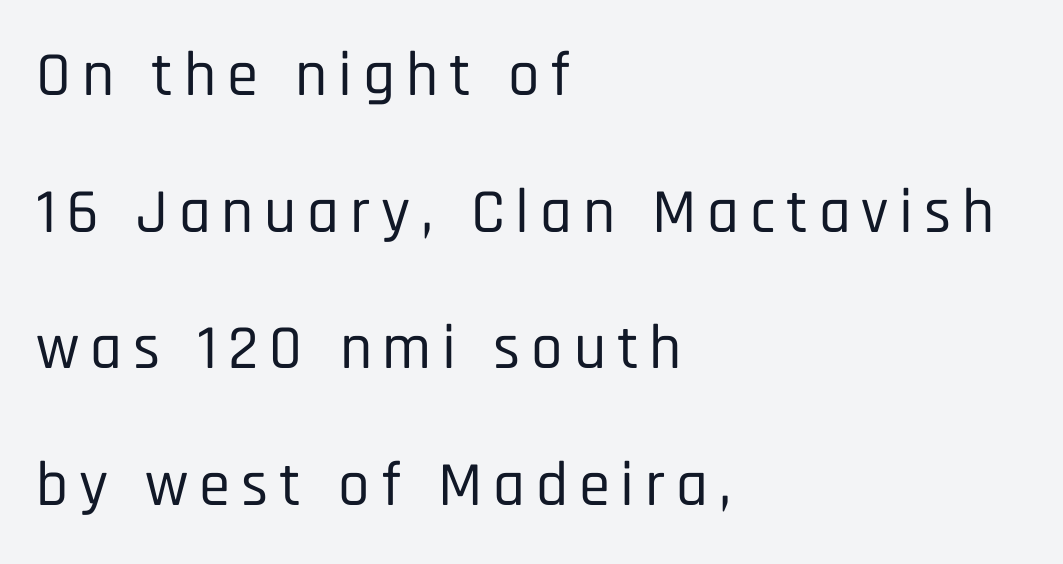
The line-height multiplier appears high, well above default. Check the space under the baseline: it is left empty. These lines are rendered in a variable-pitch font. Do the letters lean? They stand straight. The setting favours the left margin, as ordinary paragraphs usually do.
